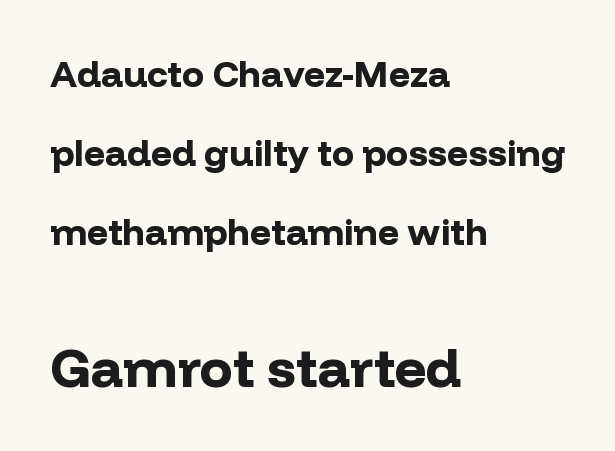
Vertical spacing — loose. Typesetter's note — lower block bumped up in size, upper block left smaller. Think of a printed novel: that variable character pitch is what you see here. Letterform terminals end flat and unadorned throughout the passage. In CSS terms this would be text-align: left. Tall strokes in this sample are plumb rather than angled.
